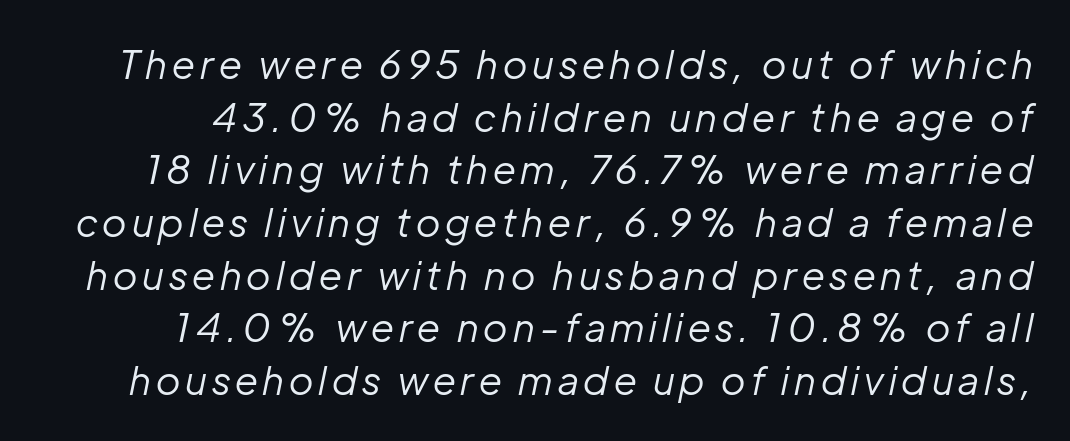
Would a proofreader flag this as italicized? Yes. The space beneath each line is pristine and unruled. A typesetter would call this proportional, since set widths differ per character. The lines sit at an ordinary, default distance from one another.
